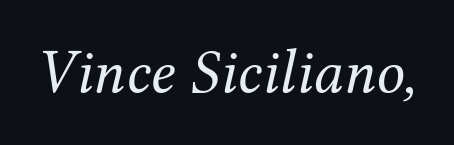
Q: Is the text bold? A: No.
Q: Is the text italic (slanted)? A: Yes, it leans right by about 12 degrees.
Q: Is the typeface a serif or a sans-serif typeface? A: Serif.
Q: Is the text underlined? A: No.
Q: Is the spacing between letters normal or unusually wide? A: Normal.
Q: Width (condensed, normal, or wide)? A: Normal.
Q: Stroke contrast? A: Medium.
Q: x-height? A: Medium.
Q: Monospaced? A: No.
